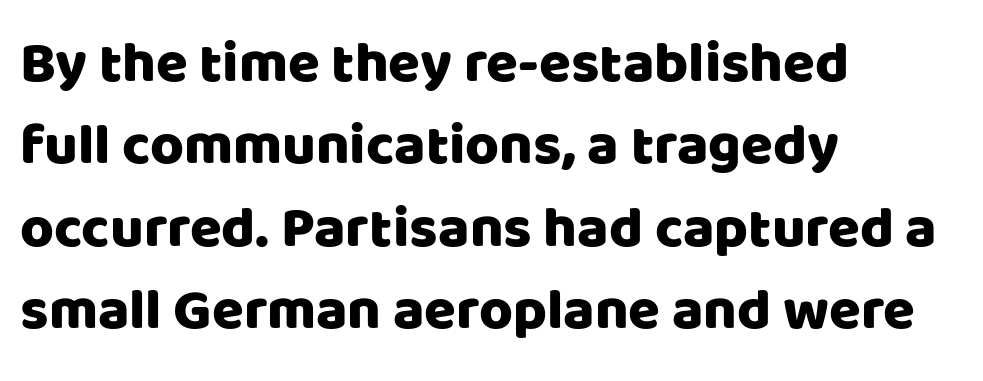
{"serif": "no", "italic": "no", "width": "normal", "stroke_contrast": "low", "x_height": "large", "monospaced": "no", "underline": "no", "align": "left", "line_spacing": "normal", "line_spacing_ratio": 1.42, "letter_spacing": "normal", "letter_spacing_em": 0.0, "glyph_px": 58}
